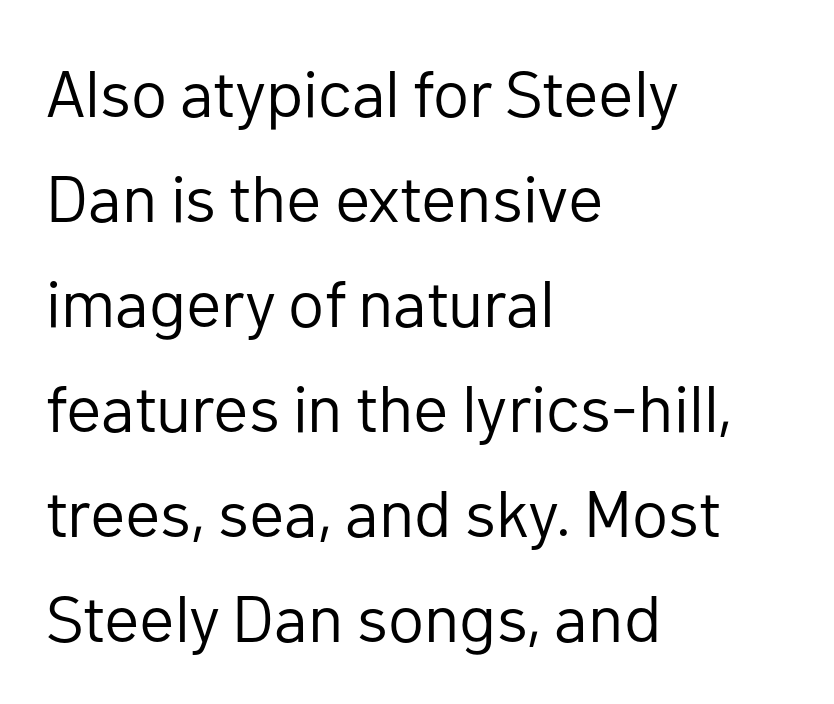
Q: Is the text bold? A: No.
Q: Is the text italic (slanted)? A: No, it is upright.
Q: Is the typeface a serif or a sans-serif typeface? A: Sans-serif.
Q: Is the text underlined? A: No.
Q: How is the paragraph aligned? A: Left-aligned.
Q: Is the spacing between letters normal or unusually wide? A: Normal.
Q: Is the spacing between lines tight, normal or loose? A: Normal.
Q: Width (condensed, normal, or wide)? A: Normal.
Q: Stroke contrast? A: Low.
Q: x-height? A: Medium.
Q: Monospaced? A: No.
